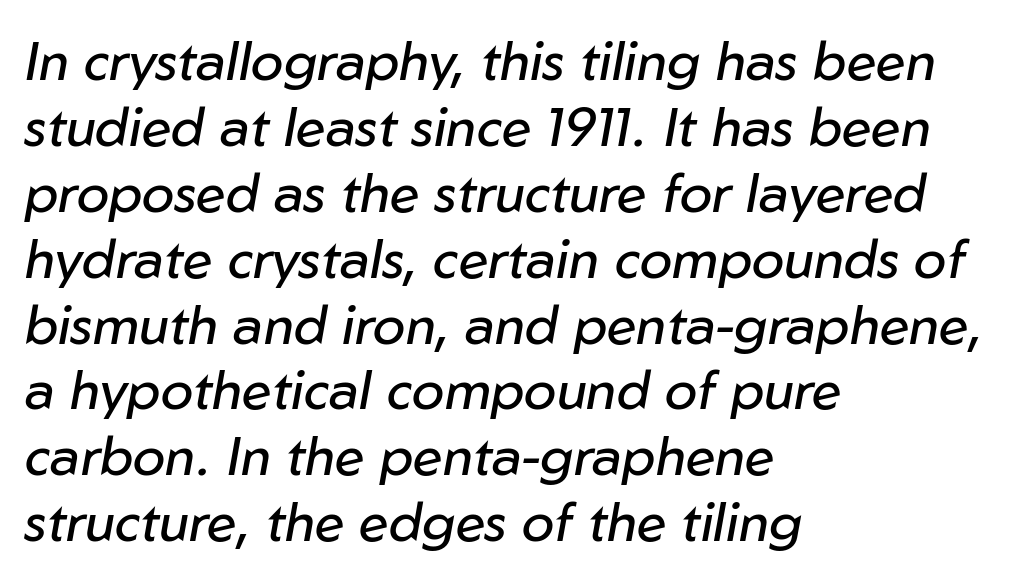
{"italic": "yes", "lean": "right", "slant_degrees": 10, "bold": "no", "weight": "regular", "width": "normal", "stroke_contrast": "low", "x_height": "medium", "monospaced": "no", "underline": "no", "align": "left", "line_spacing_ratio": 1.22, "letter_spacing": "normal", "letter_spacing_em": 0.0, "glyph_px": 54}
